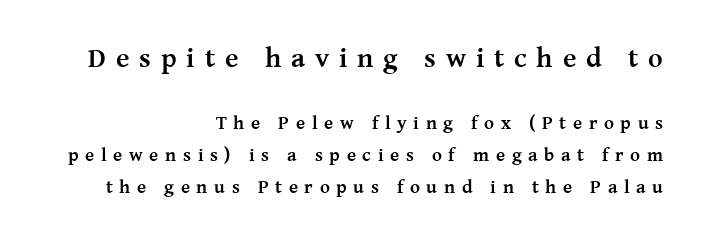
Loose tracking; the words dissolve into strings of separated letters. All the whitespace from short lines collects on the left. These words are printed bold, with thick strokes throughout. Type size steps down from the first block to the second. Posture: vertical.
